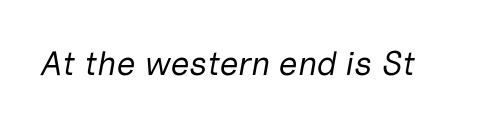
The image shows 34 px regular-weight type, italic (leaning right); set normal letter spacing, not underlined; low stroke contrast and a medium x-height.
